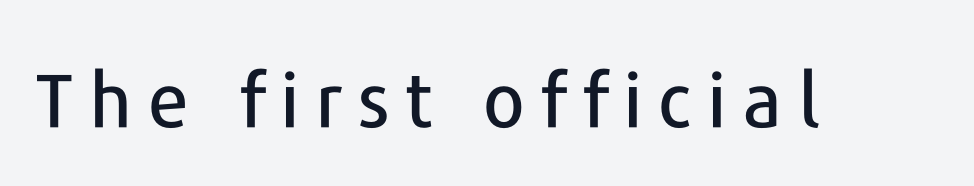
Q: Is the text italic (slanted)? A: No, it is upright.
Q: Is the typeface a serif or a sans-serif typeface? A: Sans-serif.
Q: Is the text underlined? A: No.
Q: Is the spacing between letters normal or unusually wide? A: Unusually wide.
Q: Width (condensed, normal, or wide)? A: Normal.
Q: Stroke contrast? A: Low.
Q: x-height? A: Medium.
Q: Monospaced? A: No.
